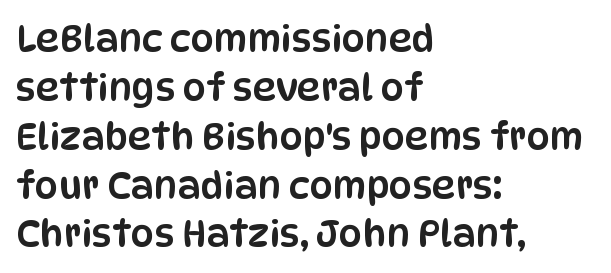
Q: Is the text italic (slanted)? A: No, it is upright.
Q: Is the typeface a serif or a sans-serif typeface? A: Sans-serif.
Q: Is the text underlined? A: No.
Q: How is the paragraph aligned? A: Left-aligned.
Q: Is the spacing between letters normal or unusually wide? A: Normal.
Q: Is the spacing between lines tight, normal or loose? A: Normal.
Q: Width (condensed, normal, or wide)? A: Condensed.
Q: Stroke contrast? A: Low.
Q: x-height? A: Large.
Q: Monospaced? A: No.
